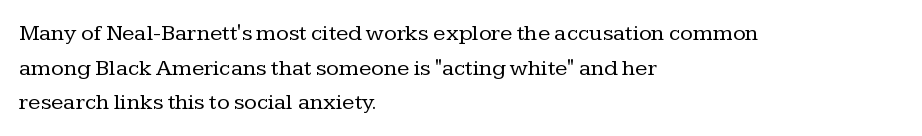
{"italic": "no", "bold": "no", "underline": "no", "align": "left", "line_spacing": "normal", "line_spacing_ratio": 1.51, "letter_spacing": "normal", "letter_spacing_em": 0.0, "glyph_px": 23}
